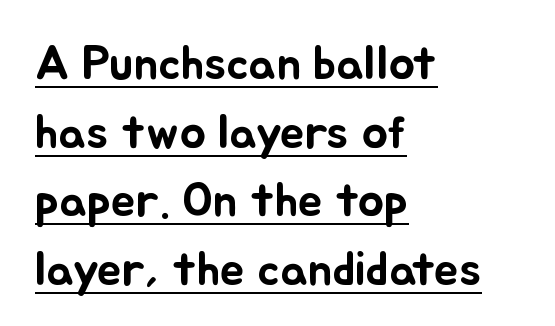
These lines keep a tight, regular rhythm from letter to letter. A typesetter would call this proportional, since set widths differ per character. Rows of type keep a routine distance in the vertical direction. Every word sits above its own underline. Leftover space on each line is placed entirely after the last word. Notice how the stems are strictly vertical — no italics here.
